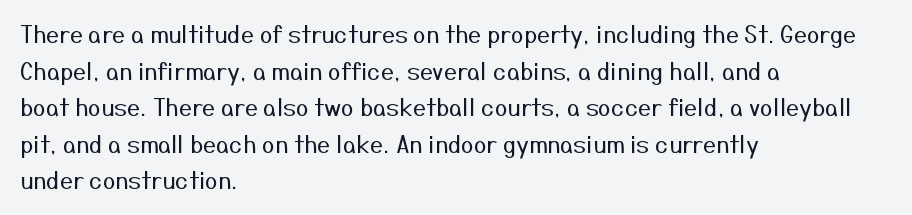
Notice how descenders clear the ascenders below comfortably — that's standard leading. Heft: none added — not bold. Posture: upright roman. The tracking reads as untouched default to a designer's eye. If you drew a ruler down the left edge, every line would touch it.
